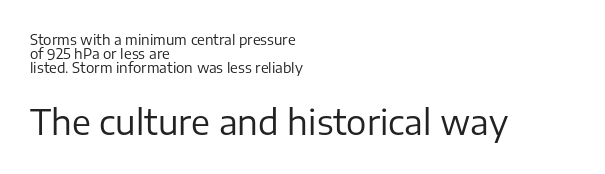
Q: Is the text bold? A: No.
Q: Is the text italic (slanted)? A: No, it is upright.
Q: Is the typeface a serif or a sans-serif typeface? A: Sans-serif.
Q: Is the text underlined? A: No.
Q: How is the paragraph aligned? A: Left-aligned.
Q: Is the spacing between letters normal or unusually wide? A: Normal.
Q: Is the spacing between lines tight, normal or loose? A: Tight.
Q: Which block of text is set in a larger size, the first (top) or the second (bottom)? A: The second (bottom) one.
Q: Width (condensed, normal, or wide)? A: Normal.
Q: Stroke contrast? A: Low.
Q: x-height? A: Medium.
Q: Monospaced? A: No.
